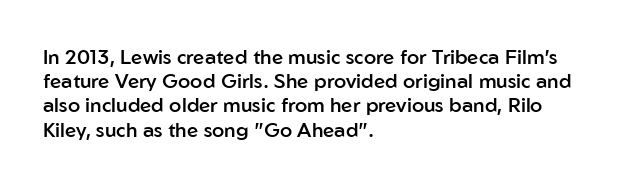
Q: Is the text bold? A: Semi-bold.
Q: Is the text italic (slanted)? A: No, it is upright.
Q: Is the text underlined? A: No.
Q: How is the paragraph aligned? A: Left-aligned.
Q: Is the spacing between letters normal or unusually wide? A: Normal.
